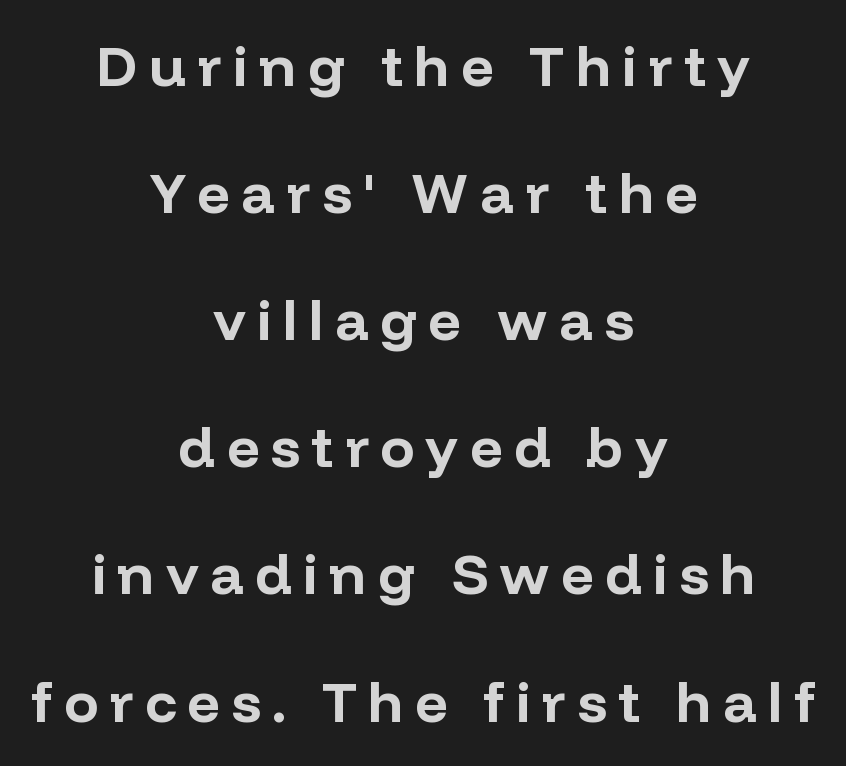
One glance says open: line gaps are wider than usual. Compared with an ordinary text face, these strokes are far heavier — a full bold. The specimen reads as upright at a glance. The passage shown is typed in a proportional face where columns would drift.
